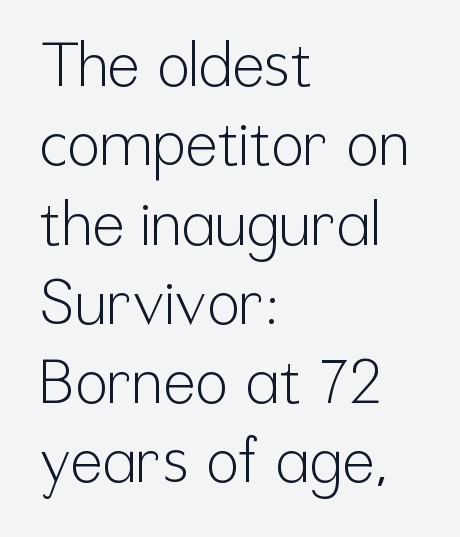
The image shows 61 px light, condensed sans-serif type, upright; set left-aligned, normal line spacing (1.3x), normal letter spacing, not underlined; low stroke contrast and a medium x-height.
